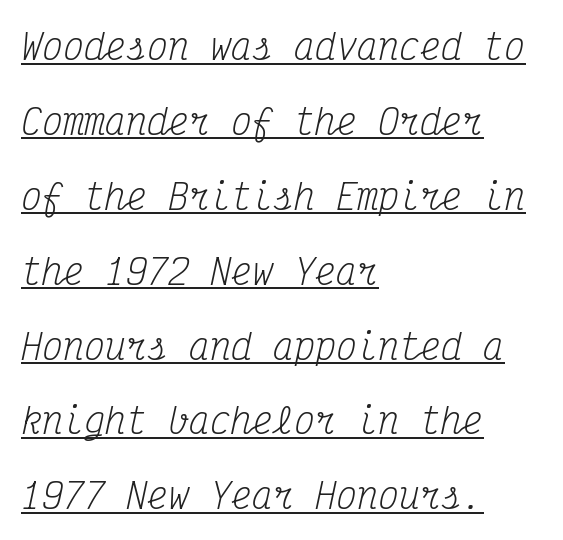
{"serif": "yes", "italic": "yes", "lean": "right", "slant_degrees": 12, "bold": "no", "weight": "regular", "width": "condensed", "stroke_contrast": "medium", "x_height": "medium", "monospaced": "yes", "underline": "yes", "align": "left", "line_spacing": "loose", "line_spacing_ratio": 2.14, "letter_spacing": "normal", "letter_spacing_em": 0.0, "glyph_px": 35}
